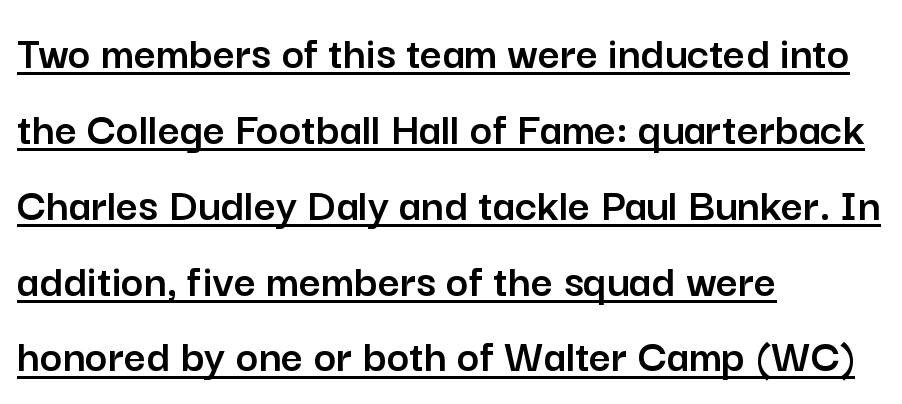
Q: Is the text italic (slanted)? A: No, it is upright.
Q: Is the typeface a serif or a sans-serif typeface? A: Sans-serif.
Q: Is the text underlined? A: Yes.
Q: How is the paragraph aligned? A: Left-aligned.
Q: Is the spacing between letters normal or unusually wide? A: Normal.
Q: Is the spacing between lines tight, normal or loose? A: Normal.
Q: Width (condensed, normal, or wide)? A: Normal.
Q: Stroke contrast? A: Low.
Q: x-height? A: Medium.
Q: Monospaced? A: No.
